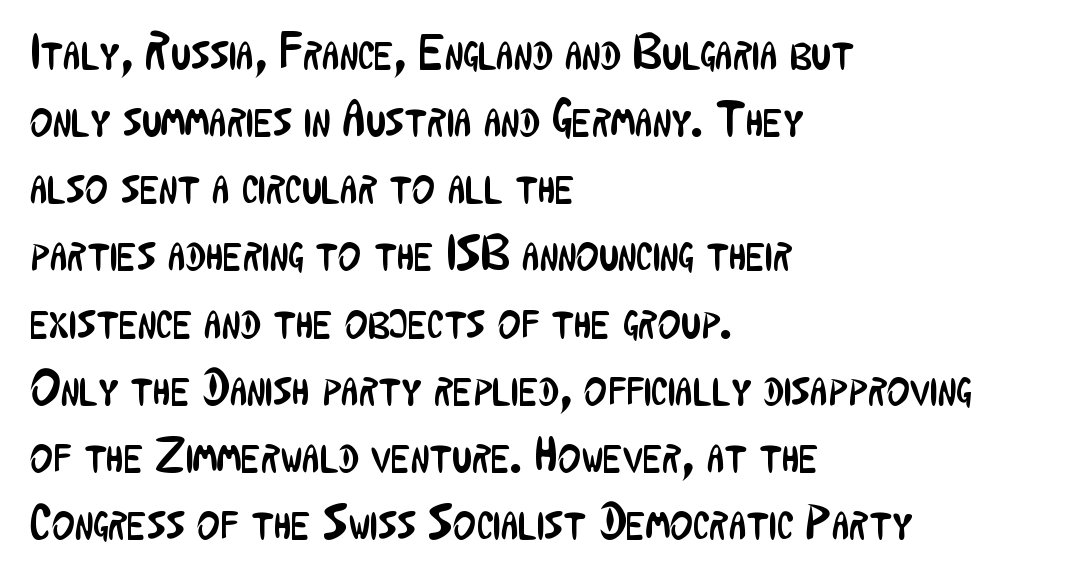
{"serif": "no", "italic": "no", "bold": "no", "weight": "regular", "width": "condensed", "stroke_contrast": "low", "x_height": "medium", "monospaced": "no", "underline": "no", "align": "left", "line_spacing": "normal", "line_spacing_ratio": 1.37, "letter_spacing": "normal", "letter_spacing_em": 0.0, "glyph_px": 49}
